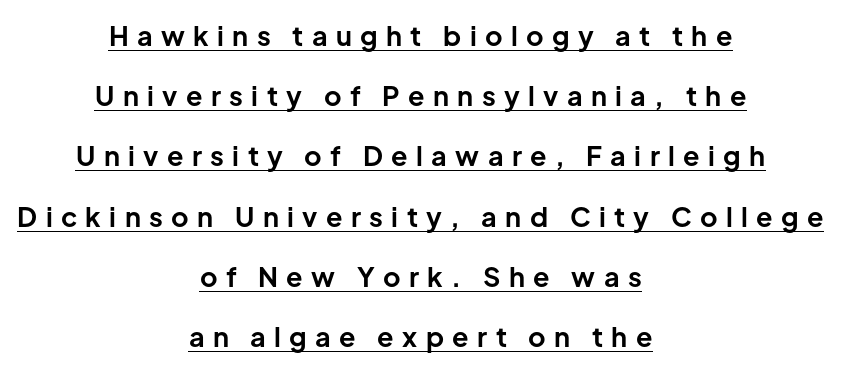
Q: Is the text bold? A: Yes.
Q: Is the text italic (slanted)? A: No, it is upright.
Q: Is the text underlined? A: Yes.
Q: How is the paragraph aligned? A: Centered.
Q: Is the spacing between letters normal or unusually wide? A: Unusually wide.
Q: Is the spacing between lines tight, normal or loose? A: Loose.
